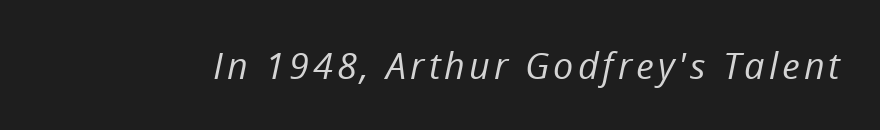
The glyphs are unaccompanied by any horizontal stroke below them. The font sits on the lighter half of the weight spectrum, regular included. Tall strokes in this sample are angled rather than plumb. The passage shown is typed in a proportional face where columns would drift.
